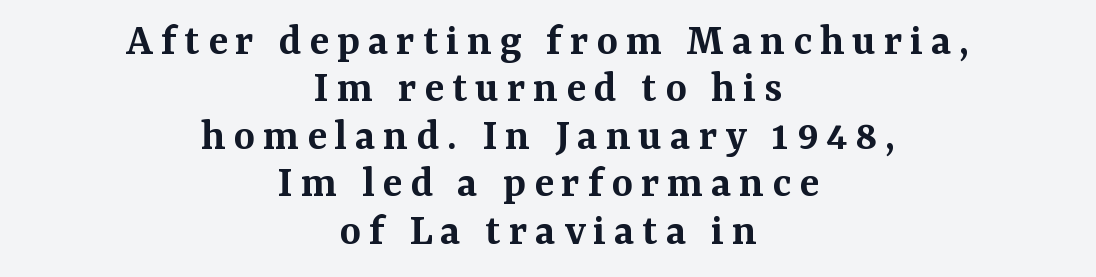
A centered setting, common on invitations and titles, is used for this passage. The strokes are fattened partway — semibold, not bold. Classification — serif. Unlike italic type, these characters show no tilt at all. The line-height multiplier appears low, near solid setting. The baseline area is clear.
